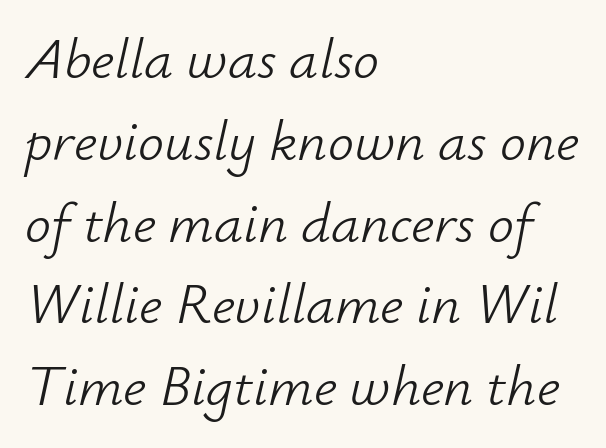
The image shows 58 px light type, italic (leaning right); set left-aligned, normal line spacing (1.41x), normal letter spacing, not underlined; low stroke contrast and a small x-height.
